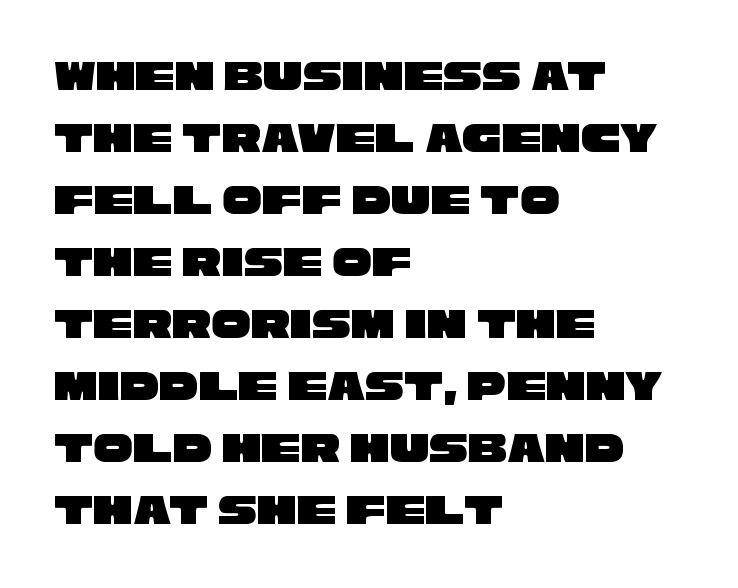
Q: Is the typeface a serif or a sans-serif typeface? A: Sans-serif.
Q: Is the text underlined? A: No.
Q: How is the paragraph aligned? A: Left-aligned.
Q: Is the spacing between letters normal or unusually wide? A: Normal.
Q: Is the spacing between lines tight, normal or loose? A: Normal.
Q: Width (condensed, normal, or wide)? A: Wide.
Q: Stroke contrast? A: Low.
Q: x-height? A: Large.
Q: Monospaced? A: No.
